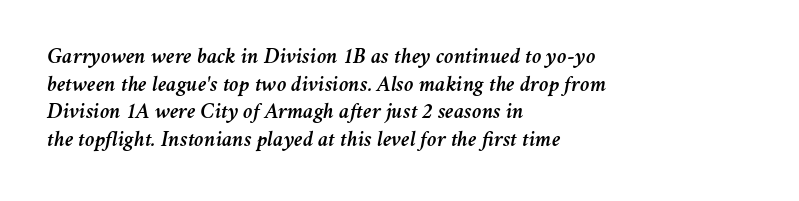
Q: Is the text italic (slanted)? A: Yes, it leans right by about 11 degrees.
Q: Is the text underlined? A: No.
Q: How is the paragraph aligned? A: Left-aligned.
Q: Is the spacing between letters normal or unusually wide? A: Normal.
Q: Is the spacing between lines tight, normal or loose? A: Normal.
